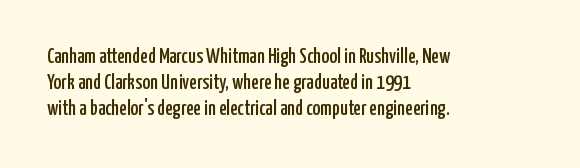
Q: Is the text italic (slanted)? A: No, it is upright.
Q: Is the text underlined? A: No.
Q: How is the paragraph aligned? A: Left-aligned.
Q: Is the spacing between letters normal or unusually wide? A: Normal.
